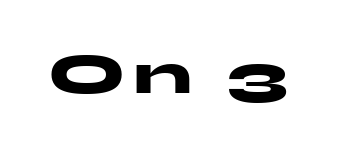
{"serif": "no", "italic": "no", "bold": "yes", "weight": "heavy", "width": "wide", "stroke_contrast": "medium", "x_height": "medium", "monospaced": "no", "underline": "no", "glyph_px": 58}
